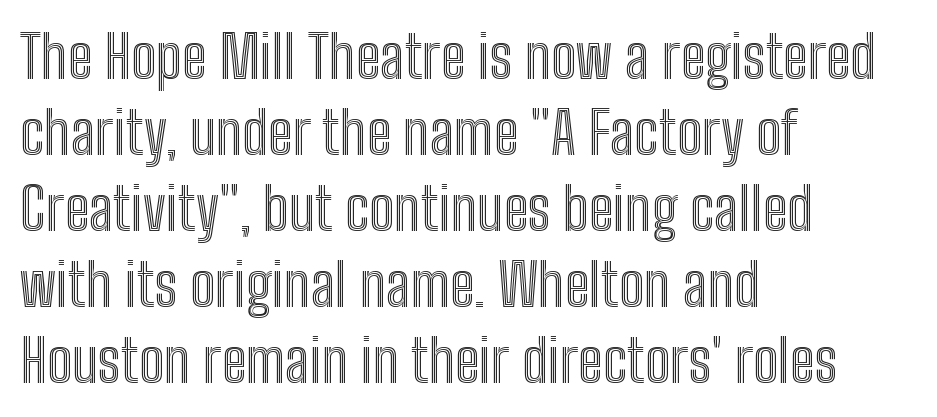
Is this a fixed-width face? No — the glyphs have proportional, varying widths. Line spacing here is normal. Look at the tracking — it's just the regular setting, nothing added. Each line starts at the same left margin while the right side varies. Letters rest on an invisible, unmarked baseline. If you drew a line through each stem, it would be perfectly vertical.
